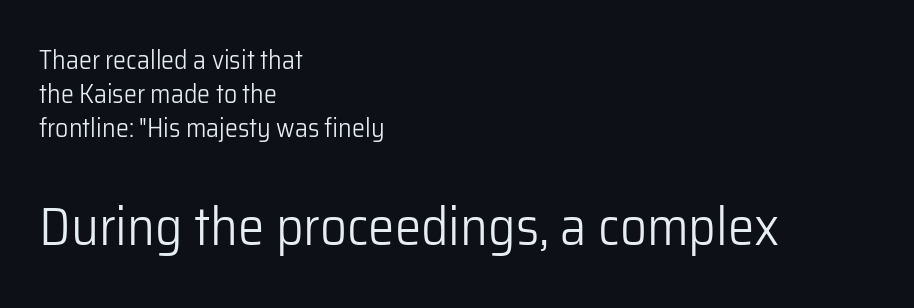
Q: Is the text bold? A: No.
Q: Is the text italic (slanted)? A: No, it is upright.
Q: Is the typeface a serif or a sans-serif typeface? A: Sans-serif.
Q: Is the text underlined? A: No.
Q: How is the paragraph aligned? A: Left-aligned.
Q: Is the spacing between letters normal or unusually wide? A: Normal.
Q: Is the spacing between lines tight, normal or loose? A: Normal.
Q: Which block of text is set in a larger size, the first (top) or the second (bottom)? A: The second (bottom) one.
Q: Width (condensed, normal, or wide)? A: Normal.
Q: Stroke contrast? A: Low.
Q: x-height? A: Medium.
Q: Monospaced? A: No.
